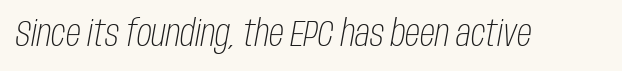
{"italic": "yes", "lean": "right", "slant_degrees": 10, "bold": "no", "weight": "light", "width": "condensed", "stroke_contrast": "low", "x_height": "large", "monospaced": "no", "underline": "no", "letter_spacing": "normal", "letter_spacing_em": 0.0, "glyph_px": 37}
